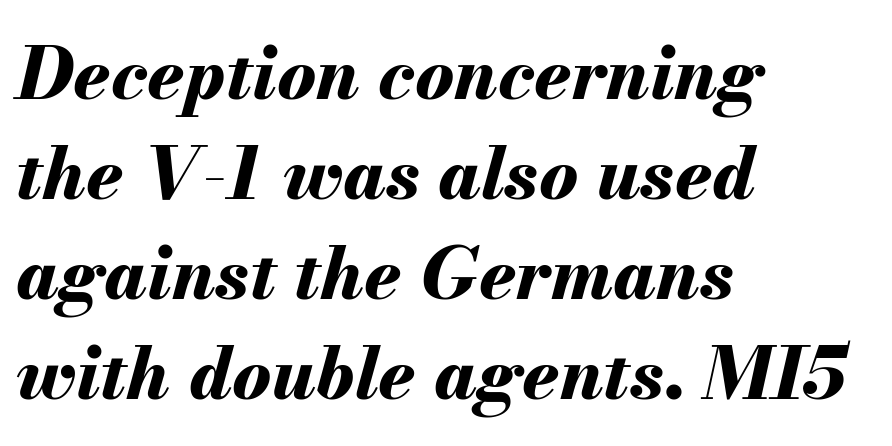
{"italic": "yes", "lean": "right", "slant_degrees": 13, "bold": "yes", "weight": "bold", "width": "normal", "stroke_contrast": "medium", "x_height": "small", "monospaced": "no", "underline": "no", "align": "left", "line_spacing": "normal", "line_spacing_ratio": 1.37, "letter_spacing": "normal", "letter_spacing_em": 0.0, "glyph_px": 73}
